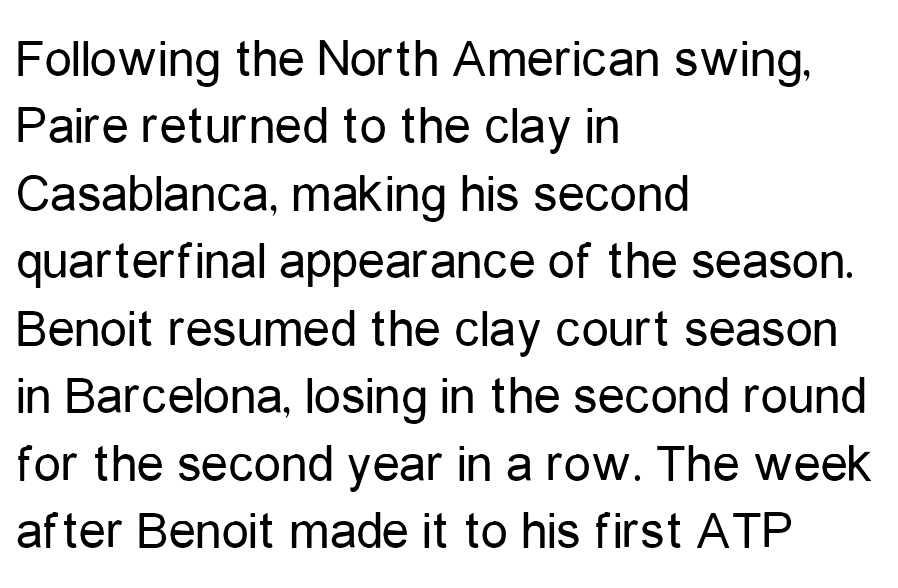
What's the leading like? Ordinary, nothing unusual. The specimen omits any rule beneath the text block's lines. Type style note: lacks serifs. Unlike italic type, these characters show no tilt at all. The letters advance in unequal steps, a hallmark of proportional type. The ragged edge is on the right, which tells us the setting is flush left.
